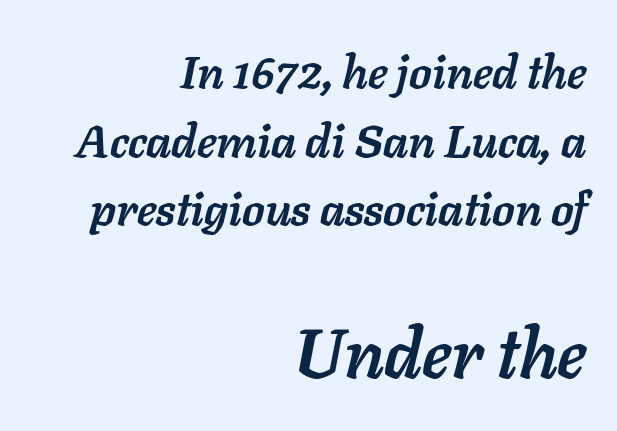
Q: Is the text bold? A: Yes.
Q: Is the text italic (slanted)? A: Yes, it leans right by about 11 degrees.
Q: Is the text underlined? A: No.
Q: How is the paragraph aligned? A: Right-aligned.
Q: Is the spacing between letters normal or unusually wide? A: Normal.
Q: Is the spacing between lines tight, normal or loose? A: Normal.
Q: Which block of text is set in a larger size, the first (top) or the second (bottom)? A: The second (bottom) one.
Q: Width (condensed, normal, or wide)? A: Normal.
Q: Stroke contrast? A: Low.
Q: x-height? A: Medium.
Q: Monospaced? A: No.
